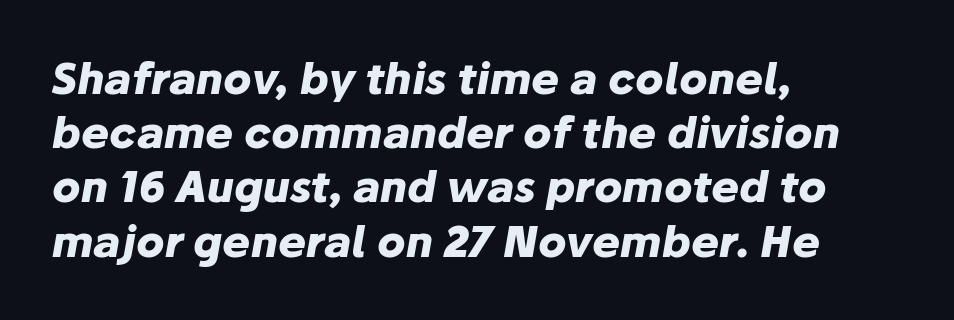
Clear beneath every line of the passage. The horizontal fit of the characters is conventional and even. Leading: standard. When letters slant like this, we call the style italic. Its strokes are broad and dark, the hallmark of bold type.
